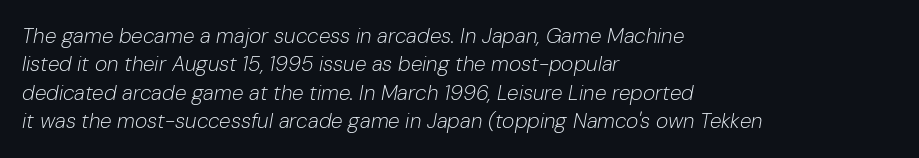
Q: Is the text bold? A: No.
Q: Is the text italic (slanted)? A: Yes, it leans right by about 10 degrees.
Q: Is the text underlined? A: No.
Q: How is the paragraph aligned? A: Left-aligned.
Q: Is the spacing between letters normal or unusually wide? A: Normal.
Q: Is the spacing between lines tight, normal or loose? A: Normal.
